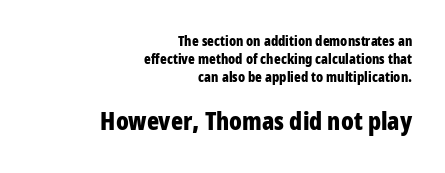
{"italic": "no", "bold": "yes", "underline": "no", "align": "right", "line_spacing": "normal", "line_spacing_ratio": 1.3, "letter_spacing": "normal", "letter_spacing_em": 0.0, "larger_block": "second", "size_ratio": 1.79, "glyph_px": 25}
